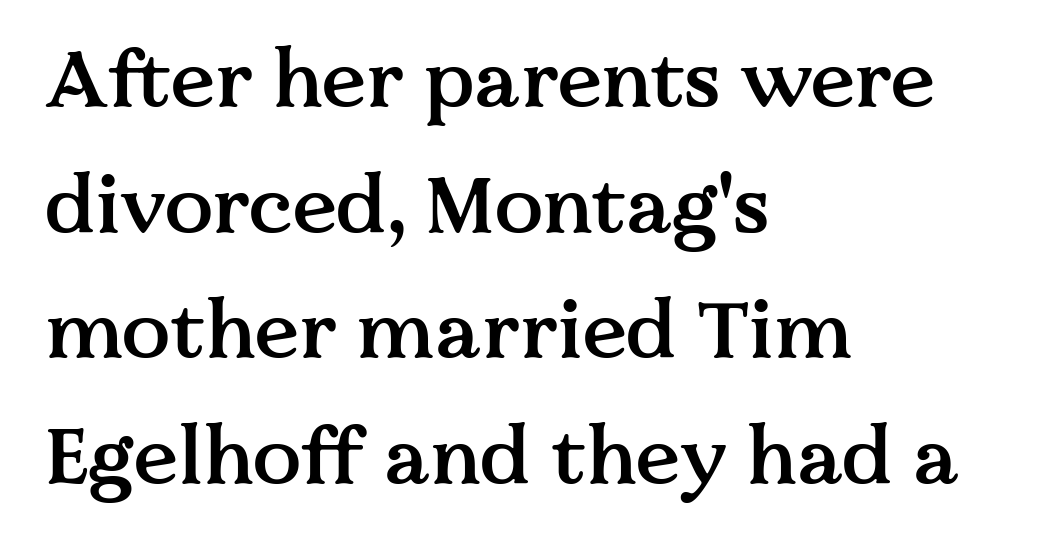
Q: Is the text bold? A: Semi-bold.
Q: Is the text italic (slanted)? A: No, it is upright.
Q: Is the typeface a serif or a sans-serif typeface? A: Serif.
Q: Is the text underlined? A: No.
Q: How is the paragraph aligned? A: Left-aligned.
Q: Is the spacing between letters normal or unusually wide? A: Normal.
Q: Is the spacing between lines tight, normal or loose? A: Normal.
Q: Width (condensed, normal, or wide)? A: Normal.
Q: Stroke contrast? A: Medium.
Q: x-height? A: Medium.
Q: Monospaced? A: No.
